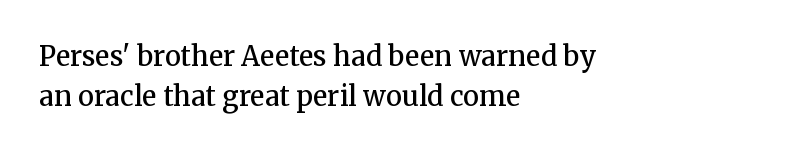
The paragraph has a hard left edge and a soft right edge. Nobody drew a line under any word here. Notice how descenders clear the ascenders below comfortably — that's standard leading. Its strokes are somewhat broadened, the hallmark of semibold type. The axis of the letterforms is exactly vertical. The letterforms sit shoulder to shoulder at normal distance.
